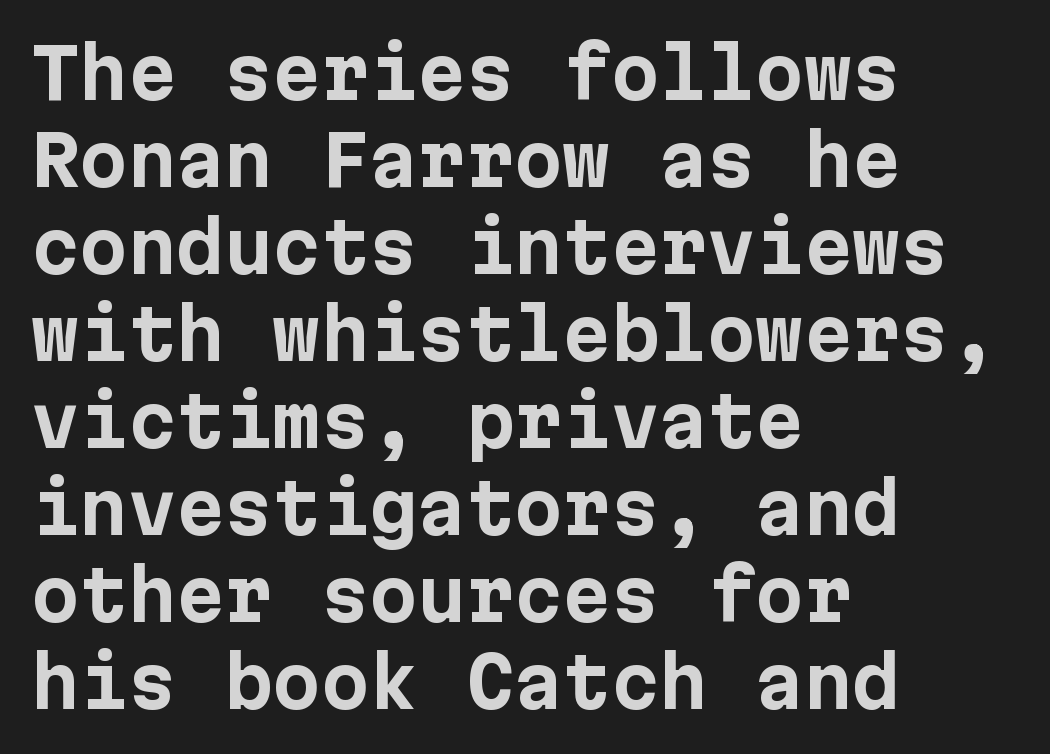
The image shows 69 px bold sans-serif type, upright; set left-aligned, normal line spacing (1.26x), normal letter spacing, not underlined; low stroke contrast and a medium x-height.
